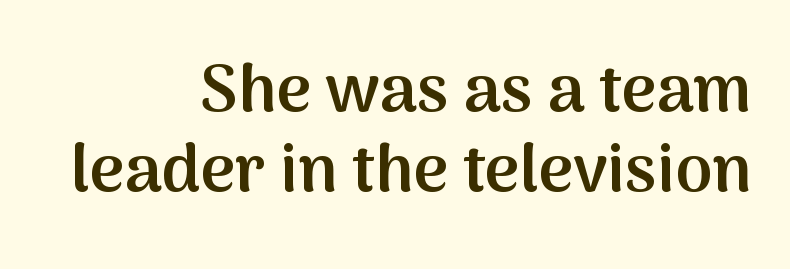
{"serif": "no", "italic": "no", "bold": "semi", "weight": "semibold", "width": "normal", "stroke_contrast": "medium", "x_height": "medium", "monospaced": "no", "underline": "no", "align": "right", "line_spacing_ratio": 1.2, "letter_spacing": "normal", "letter_spacing_em": 0.0, "glyph_px": 67}
